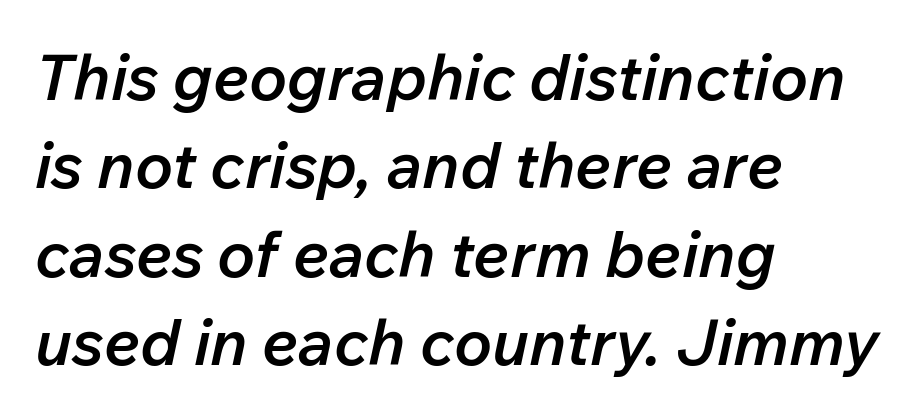
The letters advance in unequal steps, a hallmark of proportional type. Unmarked baselines from the first word to the last. You could call the tracking neutral — neither tight nor loose. This sample keeps an unexceptional amount of space between lines. Posture: slanted. The paragraph shown leans on its left margin.
